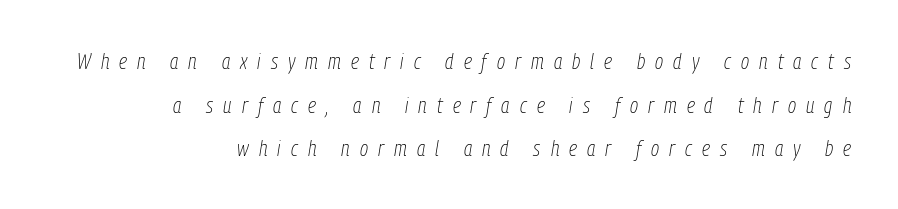
The image shows 22 px text type, italic (leaning right); set right-aligned, loose line spacing (1.98x), unusually wide letter spacing (+0.46 em), not underlined.
